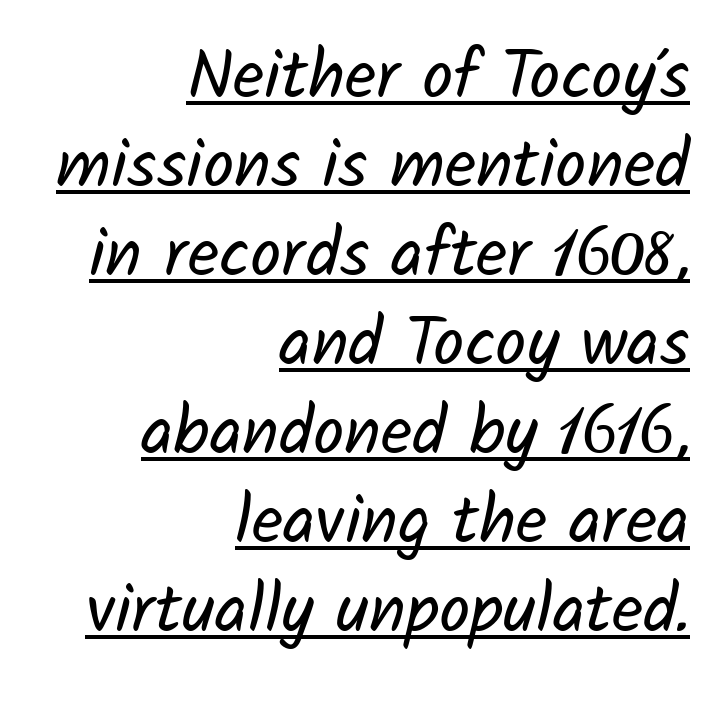
The image shows 69 px regular-weight sans-serif type; set right-aligned, normal line spacing (1.29x), normal letter spacing, underlined; low stroke contrast and a medium x-height.
